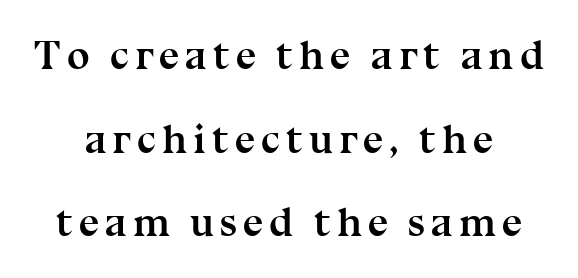
Its strokes are broad and dark, the hallmark of bold type. Italic? Not at all — the glyphs are vertical. You could fit nearly another row in the gap between these rows. This rendering employs a face with finishing strokes, i.e., a serif. Descenders are the only things crossing below the line.
